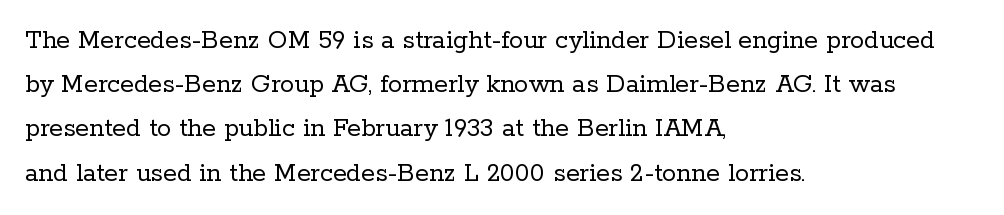
Q: Is the text bold? A: No.
Q: Is the text italic (slanted)? A: No, it is upright.
Q: Is the typeface a serif or a sans-serif typeface? A: Serif.
Q: Is the text underlined? A: No.
Q: How is the paragraph aligned? A: Left-aligned.
Q: Is the spacing between letters normal or unusually wide? A: Normal.
Q: Is the spacing between lines tight, normal or loose? A: Normal.
Q: Width (condensed, normal, or wide)? A: Normal.
Q: Stroke contrast? A: Low.
Q: x-height? A: Medium.
Q: Monospaced? A: No.
